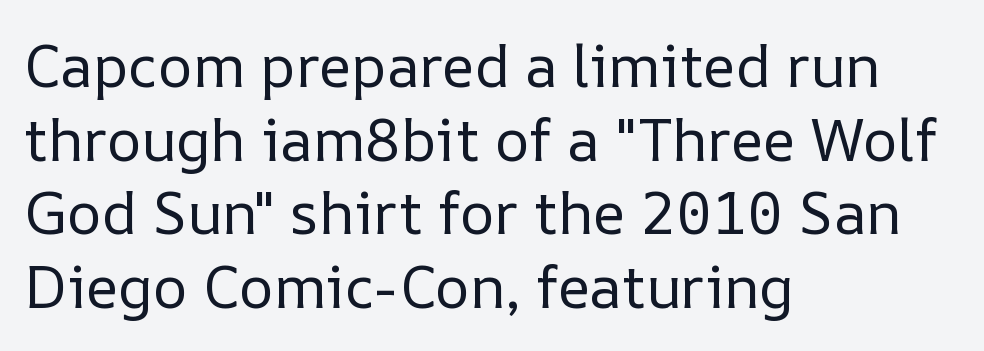
{"italic": "no", "bold": "no", "weight": "regular", "width": "normal", "stroke_contrast": "low", "x_height": "medium", "monospaced": "no", "underline": "no", "align": "left", "line_spacing": "normal", "line_spacing_ratio": 1.25, "letter_spacing": "normal", "letter_spacing_em": 0.0, "glyph_px": 59}
